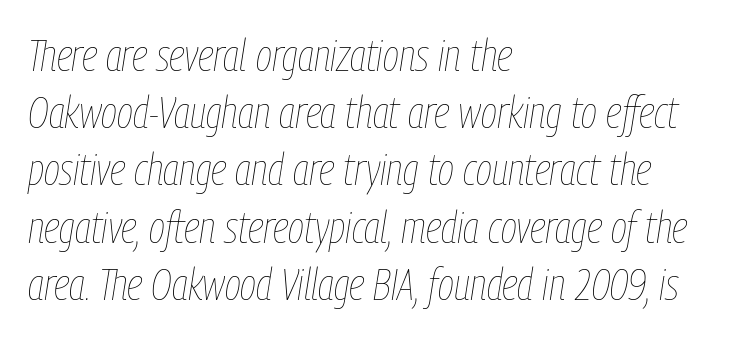
Q: Is the text bold? A: No.
Q: Is the text italic (slanted)? A: Yes, it leans right by about 9 degrees.
Q: Is the text underlined? A: No.
Q: How is the paragraph aligned? A: Left-aligned.
Q: Is the spacing between letters normal or unusually wide? A: Normal.
Q: Is the spacing between lines tight, normal or loose? A: Normal.
Q: Width (condensed, normal, or wide)? A: Condensed.
Q: Stroke contrast? A: Low.
Q: x-height? A: Medium.
Q: Monospaced? A: No.
